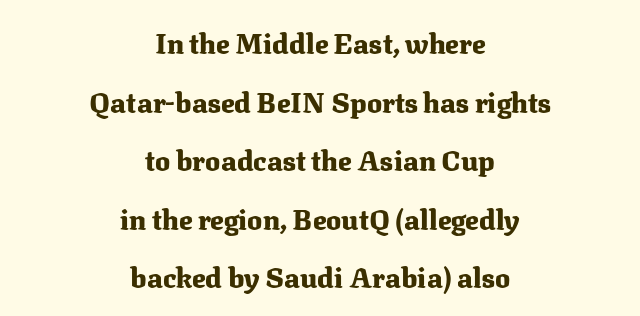
Q: Is the text bold? A: Yes.
Q: Is the text italic (slanted)? A: No, it is upright.
Q: Is the typeface a serif or a sans-serif typeface? A: Serif.
Q: Is the text underlined? A: No.
Q: How is the paragraph aligned? A: Centered.
Q: Is the spacing between letters normal or unusually wide? A: Normal.
Q: Is the spacing between lines tight, normal or loose? A: Loose.
Q: Width (condensed, normal, or wide)? A: Normal.
Q: Stroke contrast? A: Medium.
Q: x-height? A: Medium.
Q: Monospaced? A: No.
